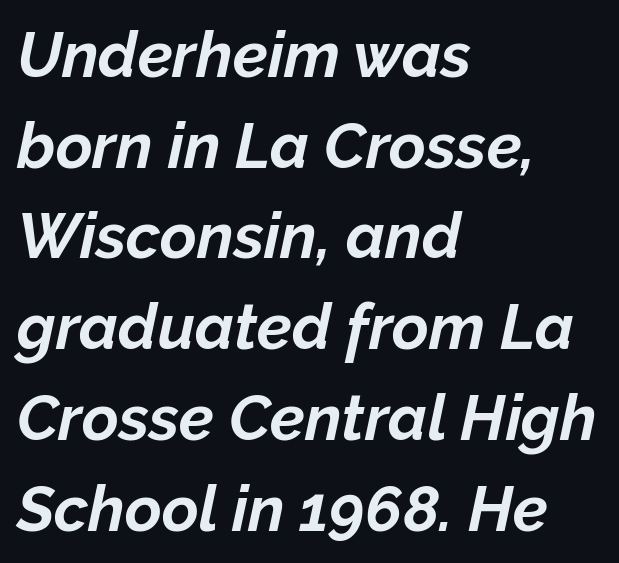
Q: Is the text bold? A: Yes.
Q: Is the text italic (slanted)? A: Yes, it leans right by about 12 degrees.
Q: Is the text underlined? A: No.
Q: How is the paragraph aligned? A: Left-aligned.
Q: Is the spacing between letters normal or unusually wide? A: Normal.
Q: Is the spacing between lines tight, normal or loose? A: Normal.
Q: Width (condensed, normal, or wide)? A: Normal.
Q: Stroke contrast? A: Low.
Q: x-height? A: Medium.
Q: Monospaced? A: No.
